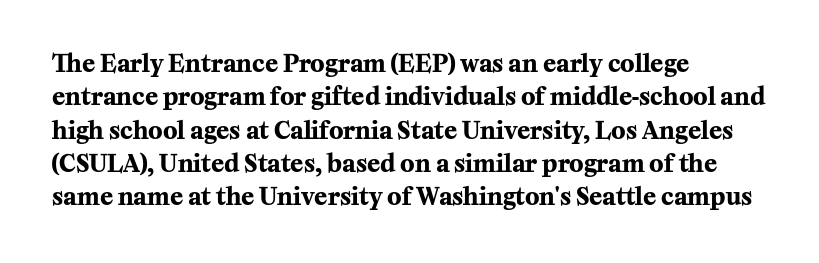
{"italic": "no", "bold": "yes", "underline": "no", "align": "left", "line_spacing": "normal", "line_spacing_ratio": 1.39, "letter_spacing": "normal", "letter_spacing_em": 0.0, "glyph_px": 24}
